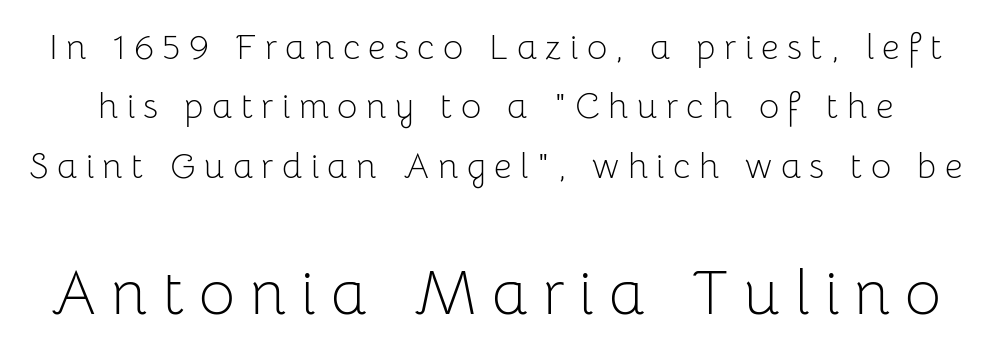
Q: Is the text bold? A: No.
Q: Is the text italic (slanted)? A: No, it is upright.
Q: Is the typeface a serif or a sans-serif typeface? A: Sans-serif.
Q: Is the text underlined? A: No.
Q: Is the spacing between letters normal or unusually wide? A: Unusually wide.
Q: Is the spacing between lines tight, normal or loose? A: Normal.
Q: Which block of text is set in a larger size, the first (top) or the second (bottom)? A: The second (bottom) one.
Q: Width (condensed, normal, or wide)? A: Normal.
Q: Stroke contrast? A: Low.
Q: x-height? A: Medium.
Q: Monospaced? A: No.
